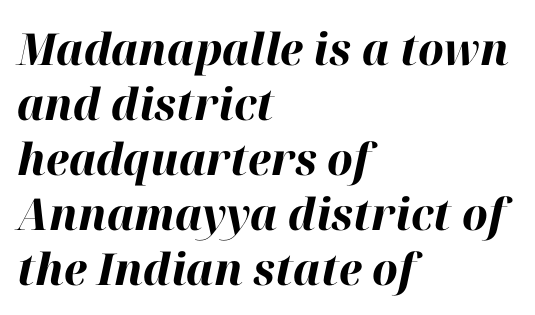
{"italic": "yes", "lean": "right", "slant_degrees": 12, "bold": "yes", "weight": "bold", "width": "normal", "stroke_contrast": "high", "x_height": "medium", "monospaced": "no", "underline": "no", "align": "left", "line_spacing": "normal", "line_spacing_ratio": 1.25, "letter_spacing": "normal", "letter_spacing_em": 0.0, "glyph_px": 44}
